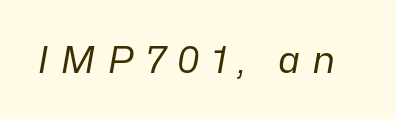
Q: Is the text bold? A: No.
Q: Is the text italic (slanted)? A: Yes, it leans right by about 10 degrees.
Q: Is the text underlined? A: No.
Q: Is the spacing between letters normal or unusually wide? A: Unusually wide.
Q: Width (condensed, normal, or wide)? A: Normal.
Q: Stroke contrast? A: Low.
Q: x-height? A: Medium.
Q: Monospaced? A: No.
